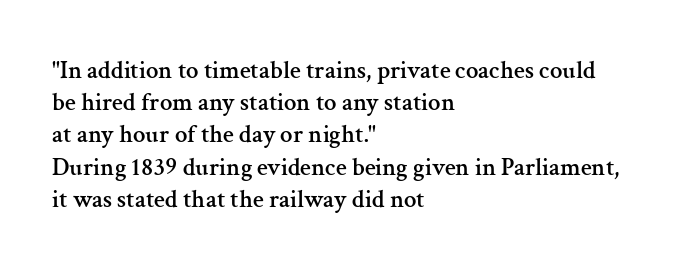
No italicization has been applied; the sample stays upright. This sample uses plain, unmodified letter spacing. Decoration check: the copy has no underline. The typesetter chose a ragged-right arrangement here. Interline gaps are of average width in this sample.
